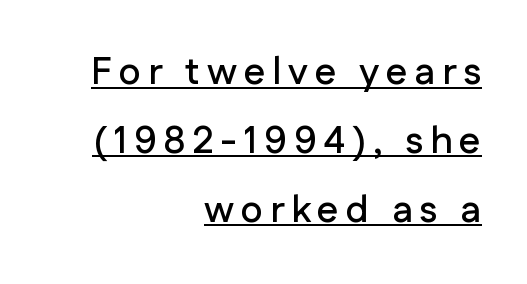
The image shows 38 px sans-serif type, upright; set right-aligned, line spacing 1.81x, underlined; low stroke contrast and a medium x-height.
